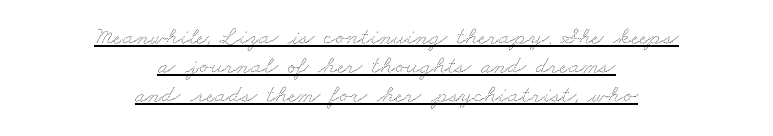
{"underline": "yes", "align": "center", "line_spacing_ratio": 1.16, "letter_spacing": "normal", "letter_spacing_em": 0.0, "glyph_px": 25}
